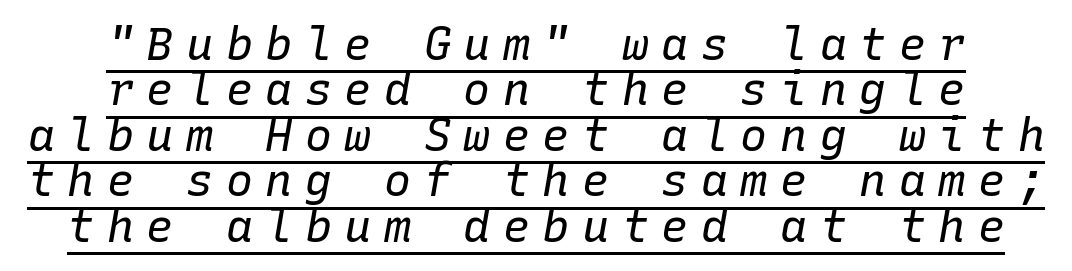
The image shows 45 px regular-weight type, italic (leaning right), monospaced; set centered, tight line spacing (1.01x), unusually wide letter spacing (+0.28 em), underlined; low stroke contrast and a medium x-height.
